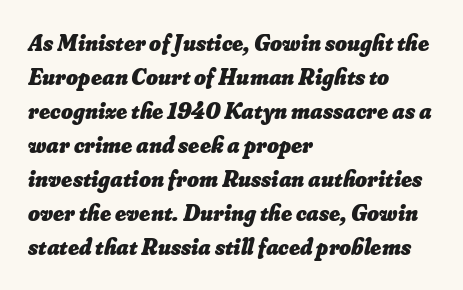
The image shows 23 px bold type; set left-aligned, normal line spacing (1.48x), normal letter spacing, not underlined.
